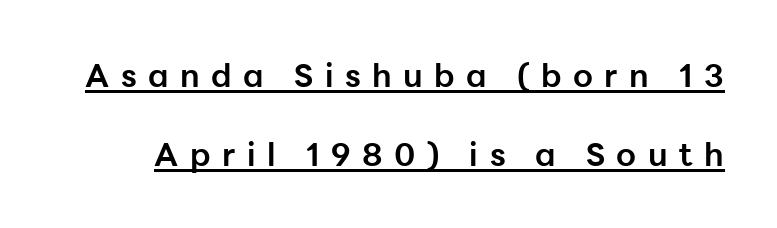
{"serif": "no", "italic": "no", "bold": "yes", "weight": "bold", "width": "normal", "stroke_contrast": "low", "x_height": "medium", "monospaced": "no", "underline": "yes", "line_spacing": "loose", "line_spacing_ratio": 2.46, "letter_spacing": "wide", "letter_spacing_em": 0.36, "glyph_px": 32}
